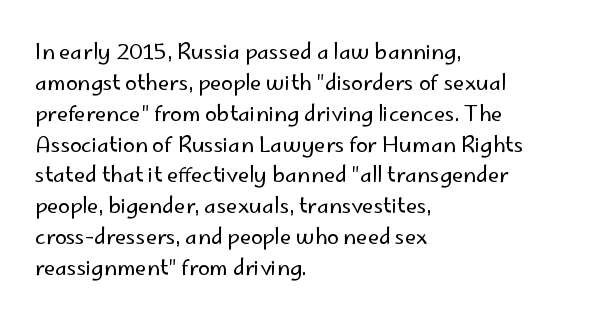
If you drew a line through each stem, it would be perfectly vertical. Leftover space on each line is placed entirely after the last word. The vertical gap from one line to the next is medium. The specimen omits any rule beneath the text block's lines.
